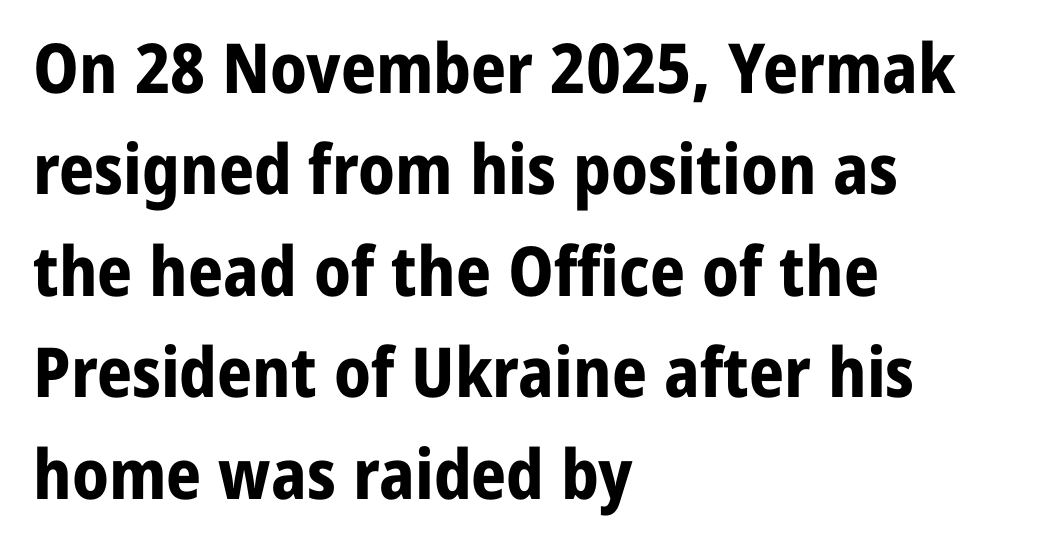
The image shows 69 px bold sans-serif type, upright; set left-aligned, normal line spacing (1.47x), normal letter spacing, not underlined; low stroke contrast and a medium x-height.
